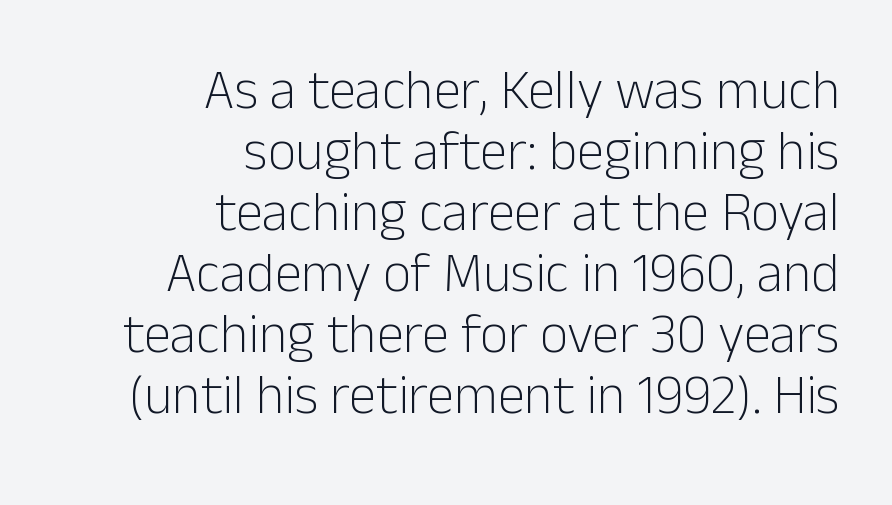
{"serif": "no", "italic": "no", "bold": "no", "weight": "light", "width": "normal", "stroke_contrast": "low", "x_height": "medium", "monospaced": "no", "underline": "no", "align": "right", "line_spacing": "tight", "line_spacing_ratio": 1.11, "letter_spacing": "normal", "letter_spacing_em": 0.0, "glyph_px": 55}
